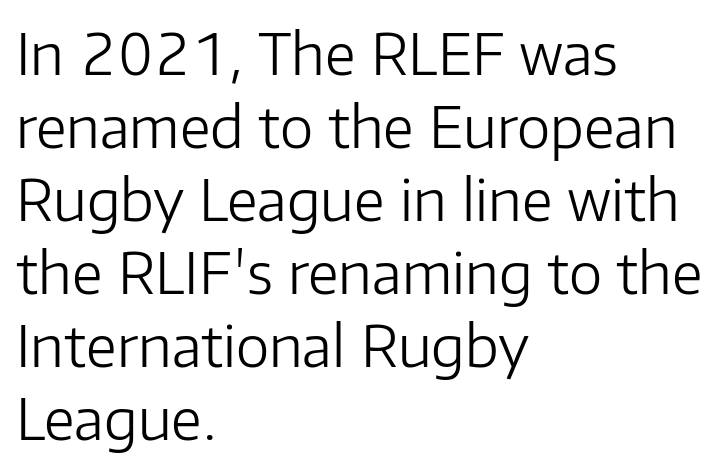
{"serif": "no", "italic": "no", "bold": "no", "weight": "light", "width": "normal", "stroke_contrast": "low", "x_height": "medium", "monospaced": "no", "underline": "no", "align": "left", "line_spacing": "normal", "line_spacing_ratio": 1.28, "letter_spacing": "normal", "letter_spacing_em": 0.0, "glyph_px": 57}
